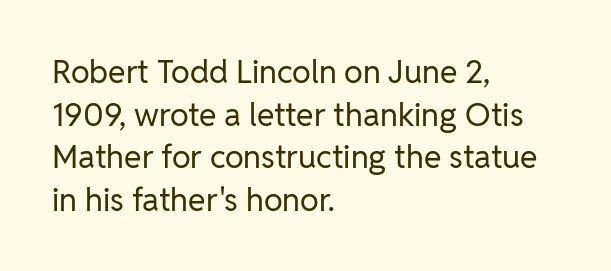
The image shows 32 px regular-weight sans-serif type, upright; set left-aligned, normal line spacing (1.33x), normal letter spacing, not underlined; low stroke contrast and a medium x-height.
